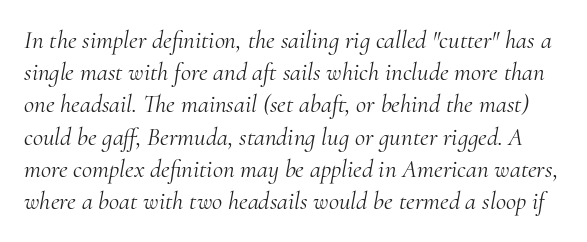
{"italic": "yes", "lean": "right", "slant_degrees": 10, "bold": "no", "underline": "no", "line_spacing": "normal", "line_spacing_ratio": 1.29, "letter_spacing": "normal", "letter_spacing_em": 0.0, "glyph_px": 25}
